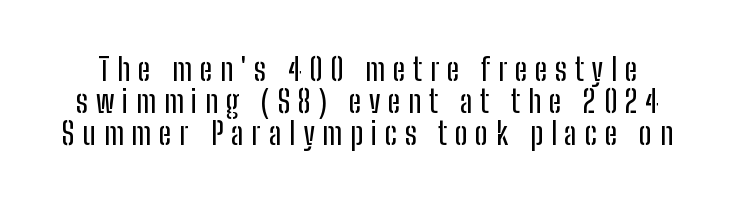
The image shows 31 px condensed sans-serif type, upright; set tight line spacing (1.04x), unusually wide letter spacing (+0.25 em), not underlined; low stroke contrast and a medium x-height.
